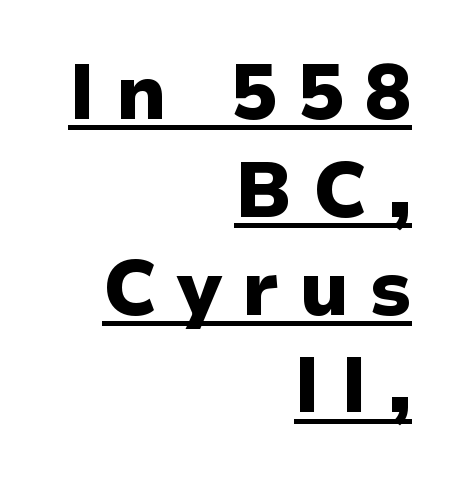
The rendering uses the underline text-decoration. Normally led — the rows are evenly, conventionally spaced. Nope, no serifs anywhere on these letters. Each letter keeps its own natural width here, so spacing adapts to shape. Layout note: lines flush right.
